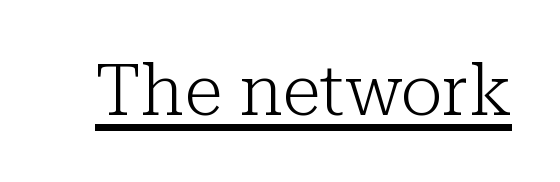
Q: Is the text bold? A: No.
Q: Is the text italic (slanted)? A: No, it is upright.
Q: Is the typeface a serif or a sans-serif typeface? A: Serif.
Q: Is the text underlined? A: Yes.
Q: Is the spacing between letters normal or unusually wide? A: Normal.
Q: Width (condensed, normal, or wide)? A: Normal.
Q: Stroke contrast? A: Low.
Q: x-height? A: Medium.
Q: Monospaced? A: No.
